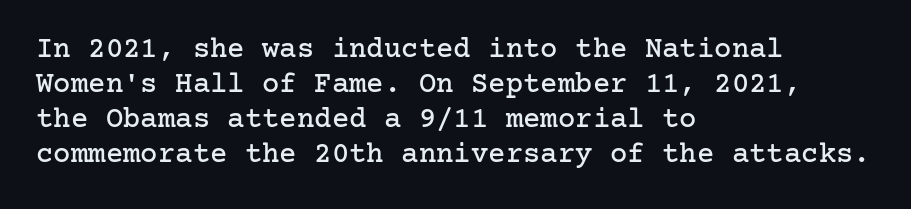
{"serif": "yes", "italic": "no", "width": "normal", "stroke_contrast": "low", "x_height": "medium", "underline": "no", "align": "left", "line_spacing_ratio": 1.21, "letter_spacing": "normal", "letter_spacing_em": 0.0, "glyph_px": 29}
